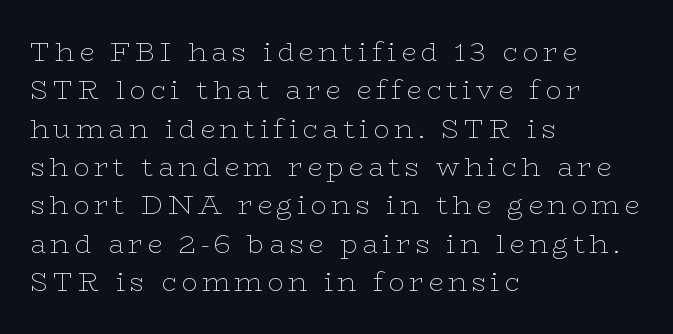
{"italic": "no", "bold": "no", "underline": "no", "align": "left", "line_spacing": "normal", "line_spacing_ratio": 1.42, "glyph_px": 27}
